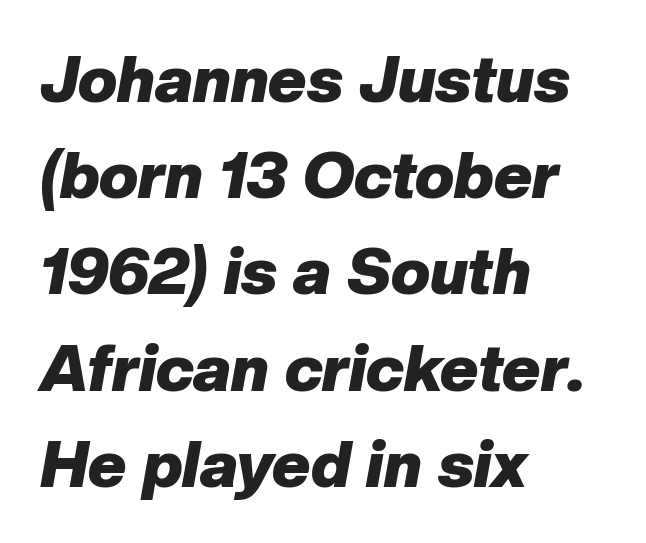
Q: Is the text bold? A: Yes.
Q: Is the text italic (slanted)? A: Yes, it leans right by about 10 degrees.
Q: Is the text underlined? A: No.
Q: How is the paragraph aligned? A: Left-aligned.
Q: Is the spacing between letters normal or unusually wide? A: Normal.
Q: Is the spacing between lines tight, normal or loose? A: Normal.
Q: Width (condensed, normal, or wide)? A: Normal.
Q: Stroke contrast? A: Low.
Q: x-height? A: Medium.
Q: Monospaced? A: No.
